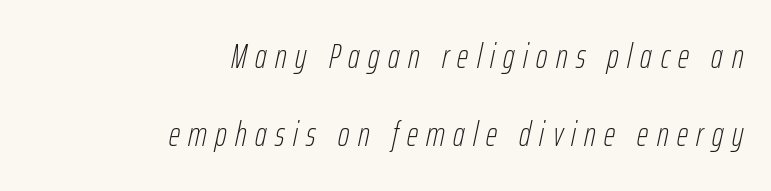
Emphasis-style slanted type is in use. All the whitespace from short lines collects on the left. The typeface has the unassuming heft of standard copy or less. This block would shrink considerably if given ordinary leading; it's expanded now.
